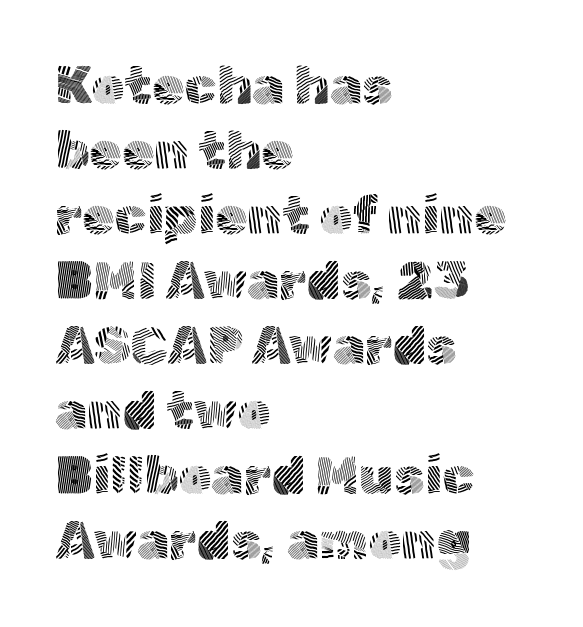
{"serif": "no", "italic": "no", "bold": "no", "weight": "light", "width": "normal", "x_height": "medium", "monospaced": "no", "underline": "no", "align": "left", "line_spacing": "normal", "line_spacing_ratio": 1.25, "letter_spacing": "normal", "letter_spacing_em": 0.0, "glyph_px": 52}
